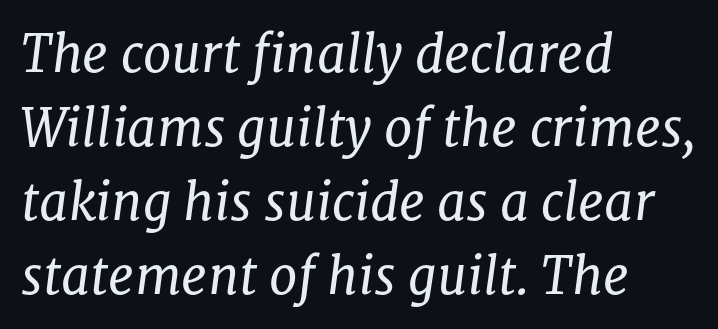
The image shows 51 px regular-weight serif type, italic (leaning right); set left-aligned, normal line spacing (1.45x), normal letter spacing, not underlined; low stroke contrast and a medium x-height.
